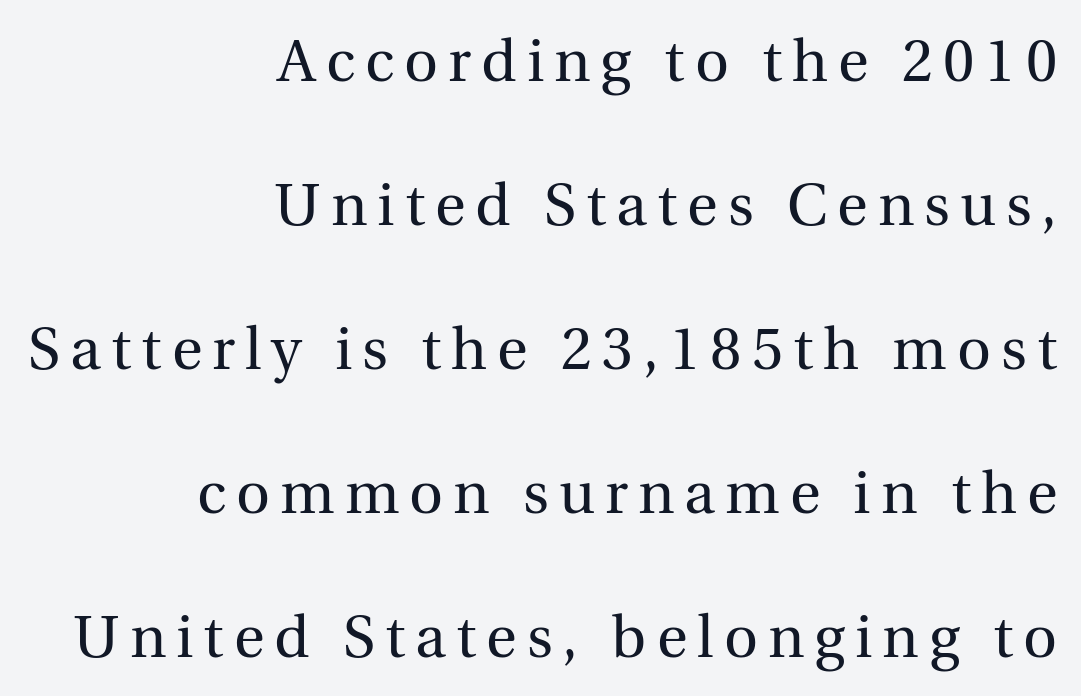
{"serif": "yes", "italic": "no", "bold": "no", "weight": "regular", "width": "normal", "x_height": "medium", "monospaced": "no", "underline": "no", "align": "right", "line_spacing": "loose", "line_spacing_ratio": 2.44, "glyph_px": 59}
